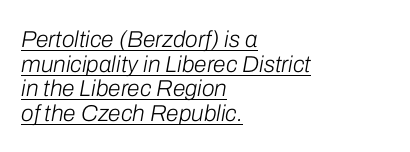
{"italic": "yes", "lean": "right", "slant_degrees": 10, "bold": "no", "underline": "yes", "align": "left", "line_spacing": "tight", "line_spacing_ratio": 1.07, "letter_spacing": "normal", "letter_spacing_em": 0.0, "glyph_px": 23}
